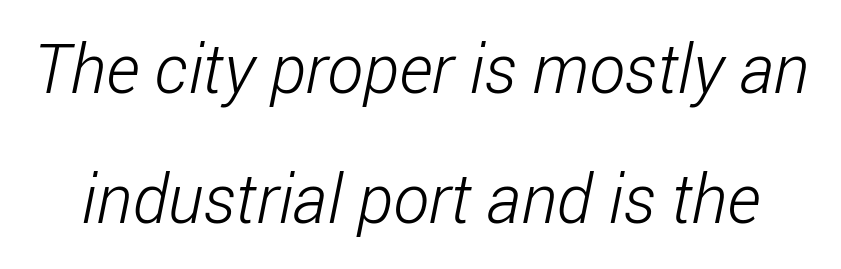
Q: Is the text bold? A: No.
Q: Is the typeface a serif or a sans-serif typeface? A: Sans-serif.
Q: Is the text underlined? A: No.
Q: Is the spacing between letters normal or unusually wide? A: Normal.
Q: Is the spacing between lines tight, normal or loose? A: Loose.
Q: Width (condensed, normal, or wide)? A: Condensed.
Q: Stroke contrast? A: Low.
Q: x-height? A: Medium.
Q: Monospaced? A: No.
